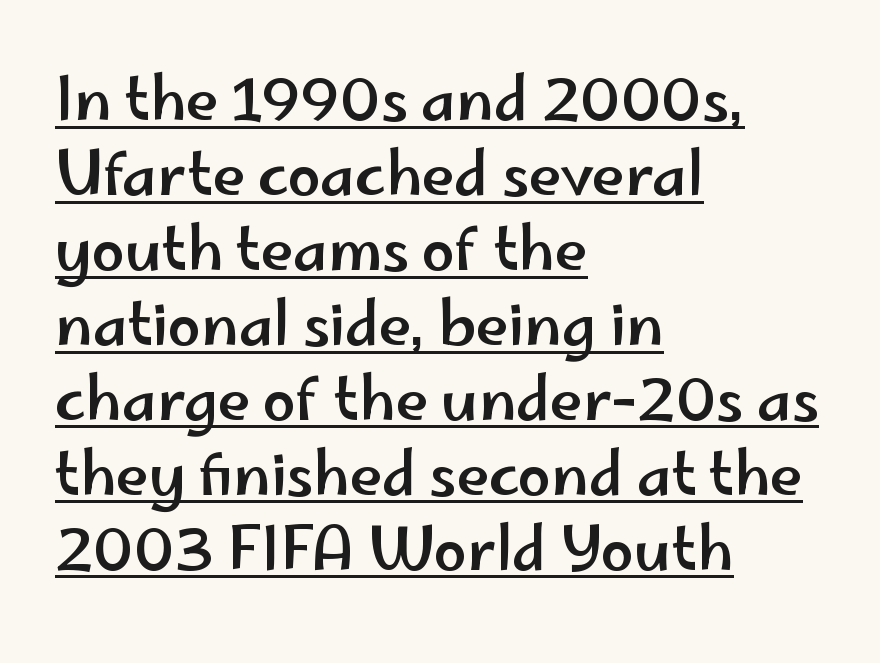
The image shows 59 px wide sans-serif type, upright; set left-aligned, normal line spacing (1.27x), normal letter spacing, underlined; low stroke contrast and a small x-height.
